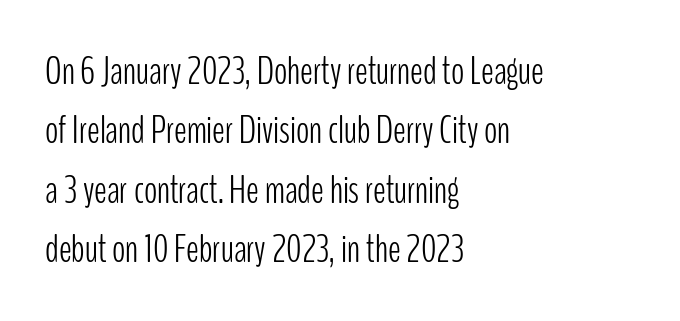
The image shows 39 px light, condensed sans-serif type, upright; set left-aligned, normal line spacing (1.52x), normal letter spacing, not underlined; low stroke contrast and a medium x-height.
